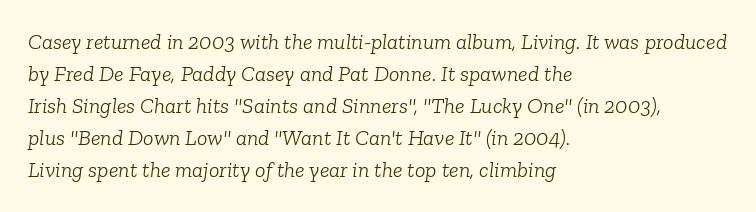
Q: Is the text bold? A: No.
Q: Is the text italic (slanted)? A: Yes, it leans right by about 6 degrees.
Q: Is the text underlined? A: No.
Q: How is the paragraph aligned? A: Left-aligned.
Q: Is the spacing between letters normal or unusually wide? A: Normal.
Q: Is the spacing between lines tight, normal or loose? A: Normal.
